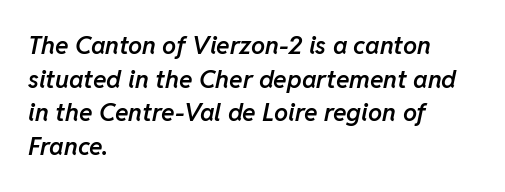
The image shows 25 px text type, italic (leaning right); set left-aligned, normal line spacing (1.35x), normal letter spacing, not underlined.
